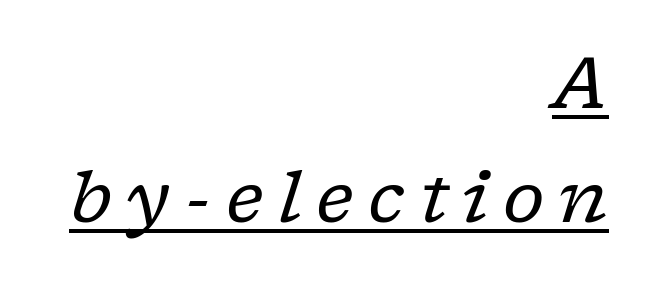
The strokes carry an ordinary text weight at most. There's an unmistakable incline to the writing here. If you drew a ruler down the right edge, every line would touch it. This sample has the flowing, uneven cadence of proportional lettering. Normally led — the rows are evenly, conventionally spaced.
